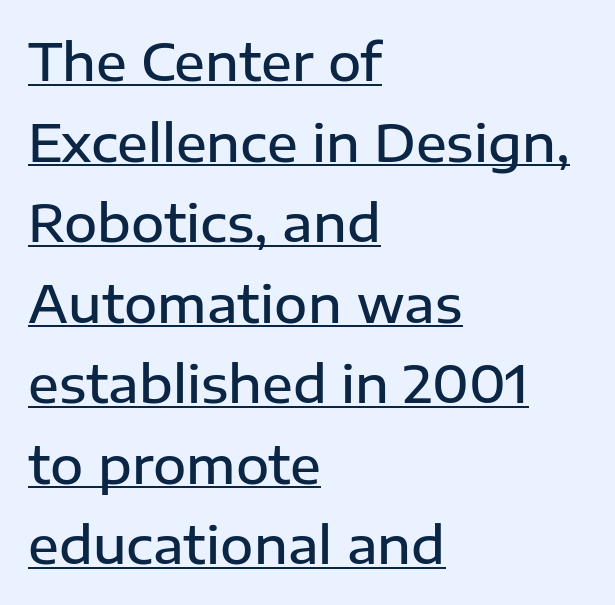
Look at the bottom of the vertical strokes: they stop flat, with no serifs. Each letter keeps its own natural width here, so spacing adapts to shape. Casual observation: everything's shoved over to the left. This is the regular roman posture of the typeface. The rendering uses a semibold face; strokes are thickened but not to full bold.
